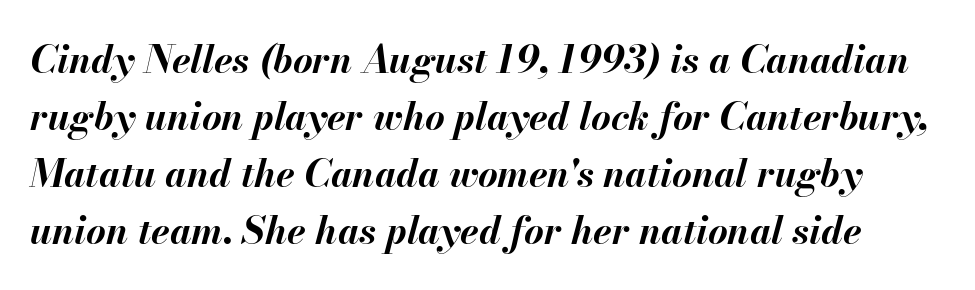
Q: Is the text bold? A: Yes.
Q: Is the text italic (slanted)? A: Yes, it leans right by about 13 degrees.
Q: Is the text underlined? A: No.
Q: Is the spacing between letters normal or unusually wide? A: Normal.
Q: Is the spacing between lines tight, normal or loose? A: Normal.
Q: Width (condensed, normal, or wide)? A: Normal.
Q: Stroke contrast? A: Medium.
Q: x-height? A: Small.
Q: Monospaced? A: No.
